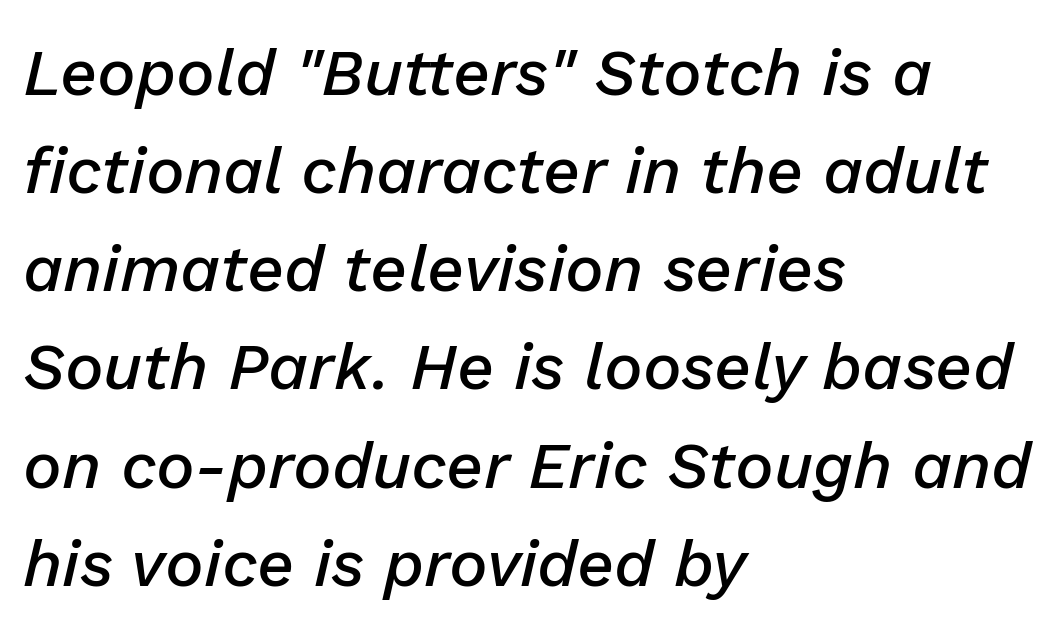
A student would call this left alignment; a typographer would say flush left, rag right. The rendering uses natural spacing where letterforms have individual widths. Glyph-to-glyph distance matches everyday printed text. A typesetter would call this leading conventional body-copy spacing. The specimen omits any rule beneath the text block's lines. An italicized treatment has been applied to the whole sample.
